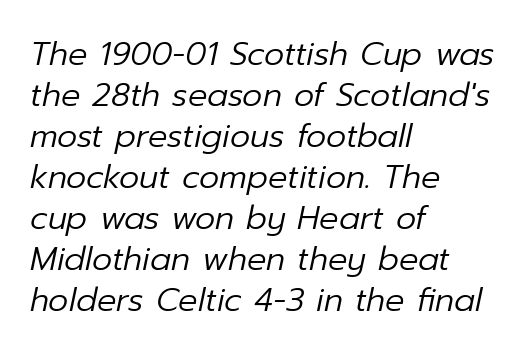
Short and long lines alike share a common starting point at left. Students, observe: this is what conventionally led text looks like. Bold? No — there's no thickening of the strokes. Look at the tracking — it's just the regular setting, nothing added. Is the type slanted? Yes — the strokes lean at a clear angle.
